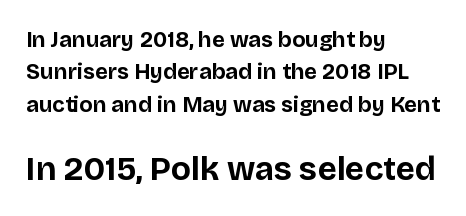
{"serif": "no", "italic": "no", "bold": "yes", "weight": "bold", "width": "normal", "stroke_contrast": "low", "x_height": "large", "monospaced": "no", "underline": "no", "align": "left", "line_spacing": "normal", "line_spacing_ratio": 1.47, "letter_spacing": "normal", "letter_spacing_em": 0.0, "larger_block": "second", "size_ratio": 1.5, "glyph_px": 33}
